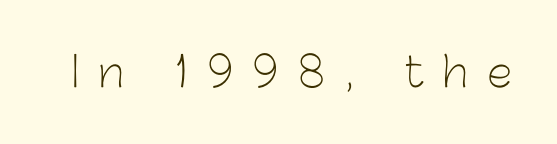
{"serif": "no", "italic": "no", "bold": "no", "weight": "light", "width": "normal", "stroke_contrast": "low", "x_height": "medium", "monospaced": "no", "underline": "no", "letter_spacing": "wide", "letter_spacing_em": 0.48, "glyph_px": 41}
